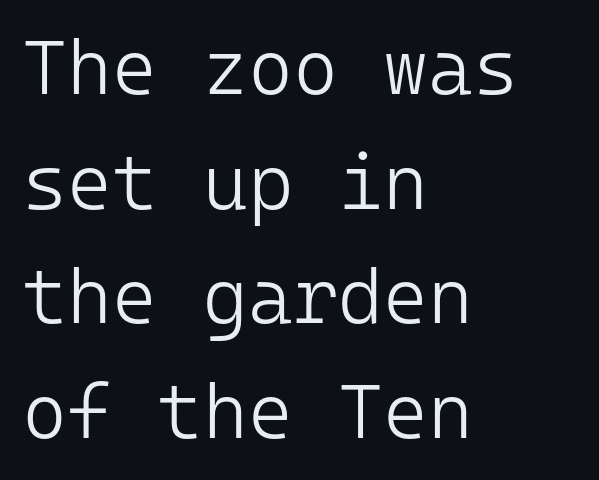
Q: Is the text bold? A: No.
Q: Is the text italic (slanted)? A: No, it is upright.
Q: Is the typeface a serif or a sans-serif typeface? A: Sans-serif.
Q: Is the text underlined? A: No.
Q: How is the paragraph aligned? A: Left-aligned.
Q: Is the spacing between letters normal or unusually wide? A: Normal.
Q: Is the spacing between lines tight, normal or loose? A: Normal.
Q: Width (condensed, normal, or wide)? A: Normal.
Q: Stroke contrast? A: Low.
Q: x-height? A: Medium.
Q: Monospaced? A: Yes.
